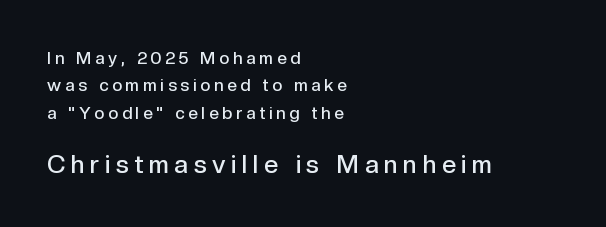
The image shows 25 px text type, upright; set left-aligned, normal line spacing (1.61x), unusually wide letter spacing (+0.23 em), not underlined; the second (bottom) block is 1.47x larger.
